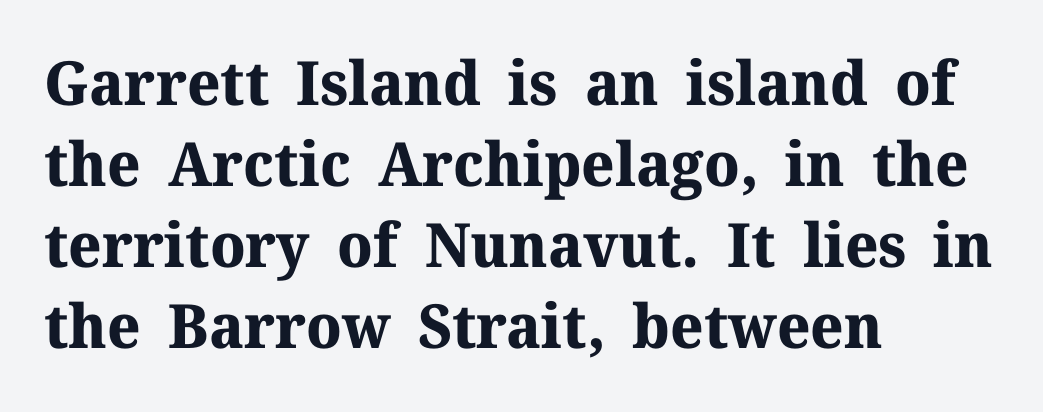
{"serif": "yes", "italic": "no", "bold": "yes", "weight": "bold", "width": "normal", "stroke_contrast": "medium", "x_height": "medium", "monospaced": "no", "underline": "no", "align": "left", "line_spacing": "normal", "line_spacing_ratio": 1.33, "letter_spacing": "normal", "letter_spacing_em": 0.0, "glyph_px": 61}
